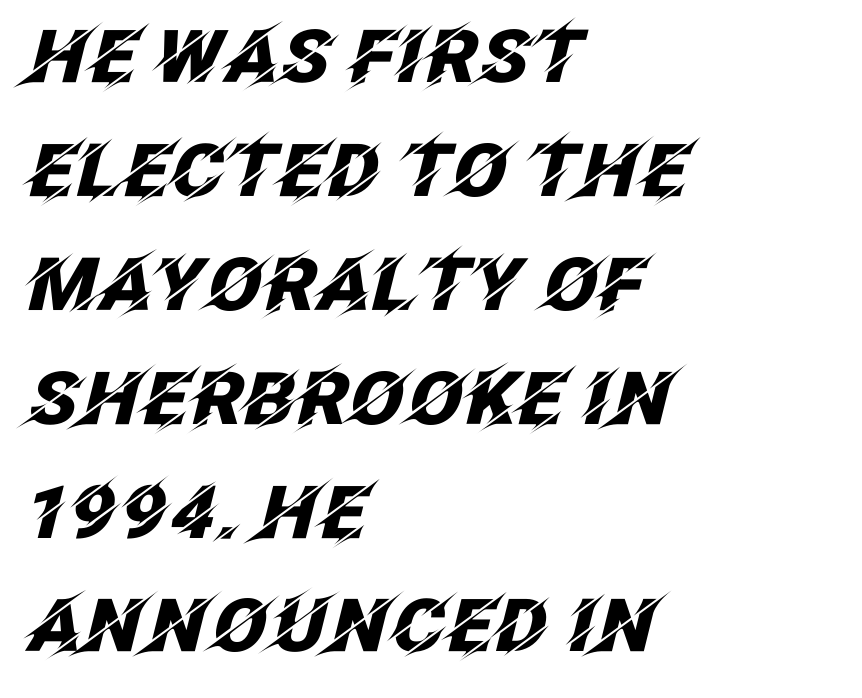
{"italic": "yes", "lean": "right", "slant_degrees": 12, "bold": "yes", "weight": "heavy", "width": "normal", "stroke_contrast": "low", "x_height": "large", "monospaced": "no", "underline": "no", "align": "left", "line_spacing": "normal", "line_spacing_ratio": 1.56, "letter_spacing": "normal", "letter_spacing_em": 0.0, "glyph_px": 73}
